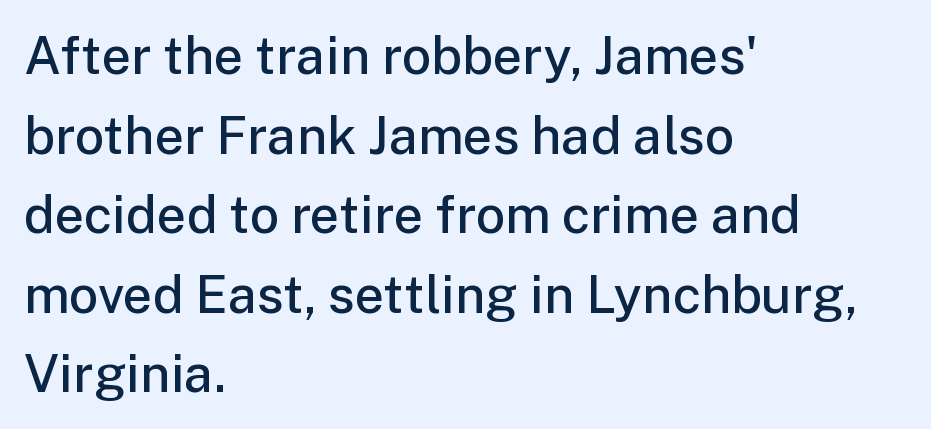
The rendering uses a moderate line-height, typical for paragraphs. These lines carry some extra weight — a demibold, not a full bold. Vertical strokes here are truly vertical. This sample has the flowing, uneven cadence of proportional lettering. Is this a sans? Yes — the strokes have no serifs. Only glyphs here, with clear space below each row.
